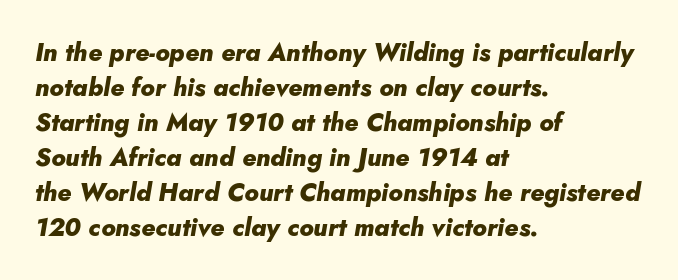
The image shows 25 px bold type, italic (leaning right); set left-aligned, normal line spacing (1.4x), normal letter spacing, not underlined.
